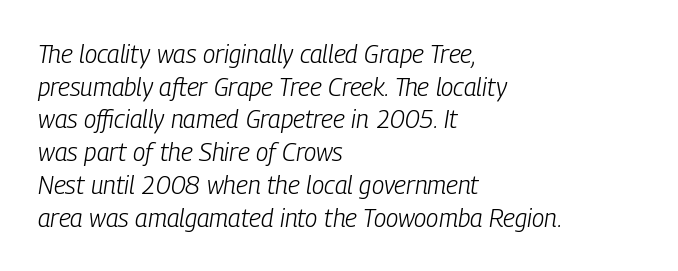
The image shows 25 px text type, italic (leaning right); set left-aligned, normal line spacing (1.31x), normal letter spacing, not underlined.
